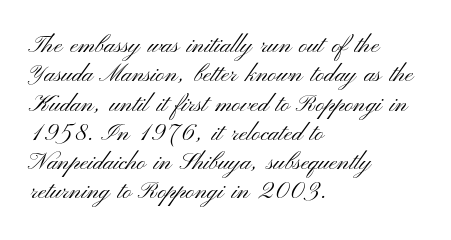
Standard letterfit; no display-style spreading of the glyphs. The space beneath each line is pristine and unruled. Counters stay open thanks to moderate or lighter strokes. A classic flush-left, rag-right setting is used for this passage.
